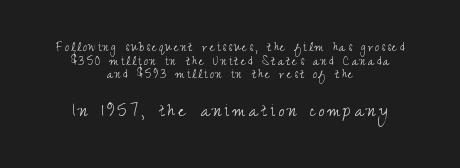
The image shows 21 px text type, upright; set centered, tight line spacing (0.98x), not underlined; the second (bottom) block is 1.5x larger.
